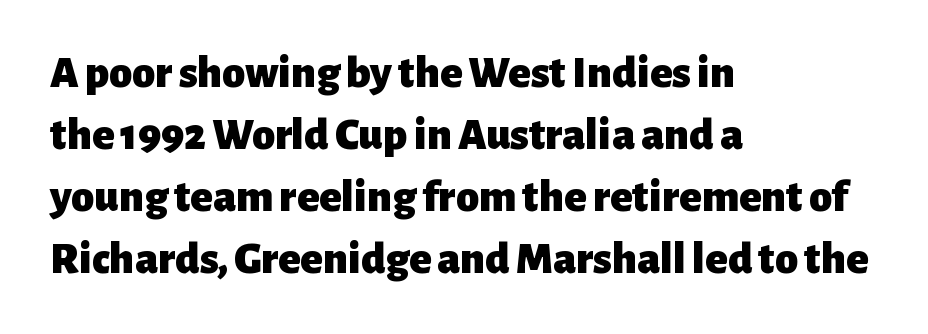
Q: Is the text bold? A: Yes.
Q: Is the text italic (slanted)? A: No, it is upright.
Q: Is the typeface a serif or a sans-serif typeface? A: Sans-serif.
Q: Is the text underlined? A: No.
Q: How is the paragraph aligned? A: Left-aligned.
Q: Is the spacing between letters normal or unusually wide? A: Normal.
Q: Is the spacing between lines tight, normal or loose? A: Normal.
Q: Width (condensed, normal, or wide)? A: Normal.
Q: Stroke contrast? A: Low.
Q: x-height? A: Medium.
Q: Monospaced? A: No.
